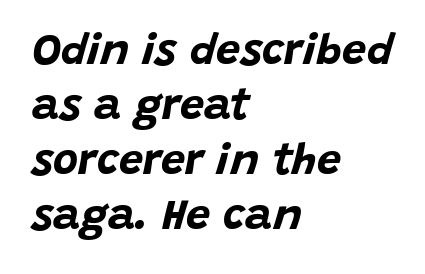
The rendering uses a moderate line-height, typical for paragraphs. When letters slant like this, we call the style italic. Notice how the passage keeps a crisp vertical edge on the left only. On the weight axis this lands at bold, roughly 700.
